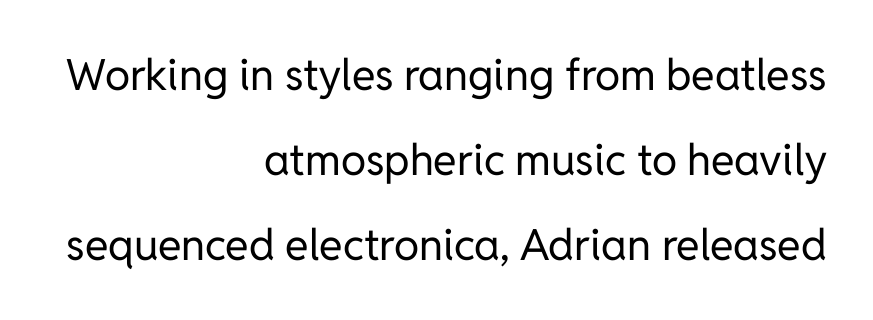
Q: Is the text bold? A: No.
Q: Is the text italic (slanted)? A: No, it is upright.
Q: Is the typeface a serif or a sans-serif typeface? A: Sans-serif.
Q: Is the text underlined? A: No.
Q: How is the paragraph aligned? A: Right-aligned.
Q: Is the spacing between letters normal or unusually wide? A: Normal.
Q: Is the spacing between lines tight, normal or loose? A: Loose.
Q: Width (condensed, normal, or wide)? A: Normal.
Q: Stroke contrast? A: Low.
Q: x-height? A: Medium.
Q: Monospaced? A: No.
